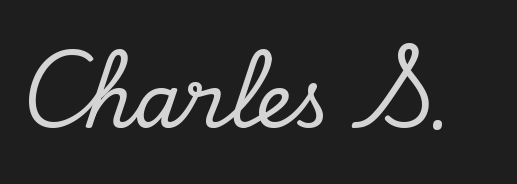
{"serif": "yes", "width": "normal", "stroke_contrast": "low", "x_height": "small", "monospaced": "no", "underline": "no", "letter_spacing": "normal", "letter_spacing_em": 0.0, "glyph_px": 75}
